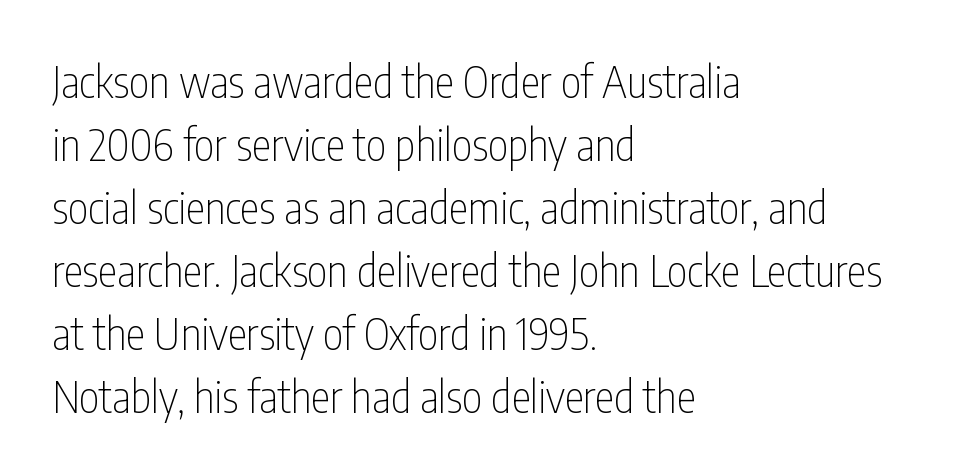
{"serif": "no", "italic": "no", "bold": "no", "weight": "thin", "width": "condensed", "stroke_contrast": "low", "x_height": "medium", "monospaced": "no", "underline": "no", "align": "left", "line_spacing": "normal", "line_spacing_ratio": 1.43, "letter_spacing": "normal", "letter_spacing_em": 0.0, "glyph_px": 44}
